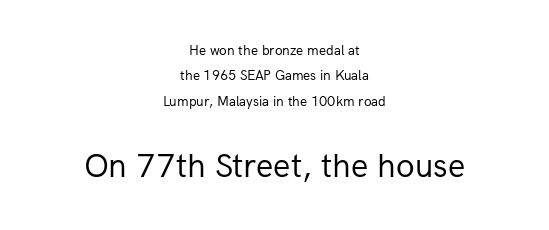
To sum up the face: it is a sans, with no serifs. Vertical strokes here are truly vertical. Note the varied advance widths — an 'i' is clearly narrower than an 'm'. The compositor balanced each line on the midline. Weight: in the light-to-regular range. Scale increases going downward across the two blocks.
